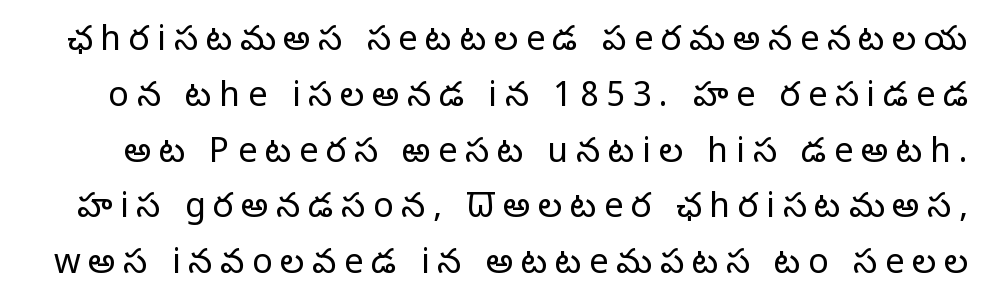
The image shows 34 px light sans-serif type, upright; set normal line spacing (1.64x), unusually wide letter spacing (+0.23 em), not underlined; low stroke contrast and a medium x-height.
